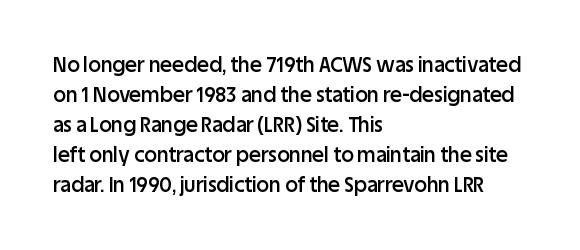
The image shows 20 px text type, upright; set left-aligned, normal line spacing (1.5x), normal letter spacing, not underlined.
